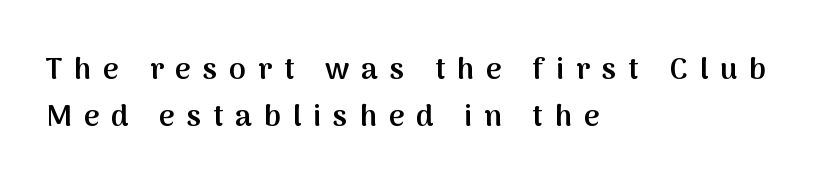
{"serif": "no", "italic": "no", "bold": "semi", "weight": "semibold", "width": "normal", "stroke_contrast": "medium", "x_height": "medium", "monospaced": "no", "underline": "no", "align": "left", "line_spacing": "normal", "line_spacing_ratio": 1.56, "letter_spacing": "wide", "letter_spacing_em": 0.4, "glyph_px": 30}
